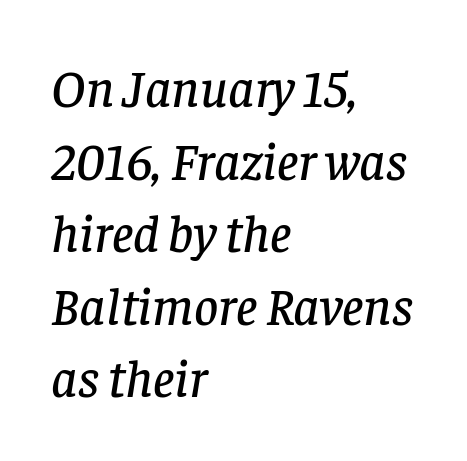
Q: Is the text italic (slanted)? A: Yes, it leans right by about 8 degrees.
Q: Is the typeface a serif or a sans-serif typeface? A: Serif.
Q: Is the text underlined? A: No.
Q: How is the paragraph aligned? A: Left-aligned.
Q: Is the spacing between letters normal or unusually wide? A: Normal.
Q: Is the spacing between lines tight, normal or loose? A: Normal.
Q: Width (condensed, normal, or wide)? A: Normal.
Q: Stroke contrast? A: Low.
Q: x-height? A: Large.
Q: Monospaced? A: No.
